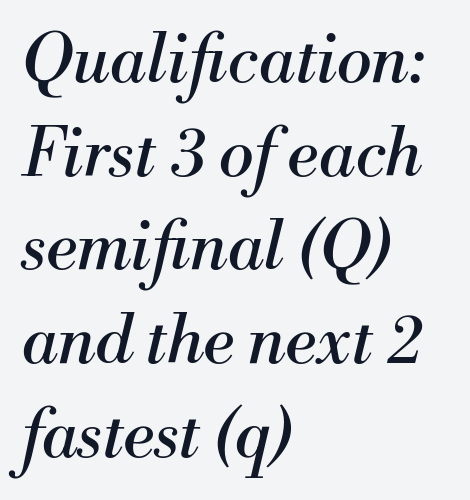
{"serif": "yes", "italic": "yes", "lean": "right", "slant_degrees": 13, "bold": "no", "weight": "regular", "width": "normal", "stroke_contrast": "medium", "x_height": "small", "monospaced": "no", "underline": "no", "align": "left", "line_spacing": "normal", "line_spacing_ratio": 1.42, "letter_spacing": "normal", "letter_spacing_em": 0.0, "glyph_px": 66}
